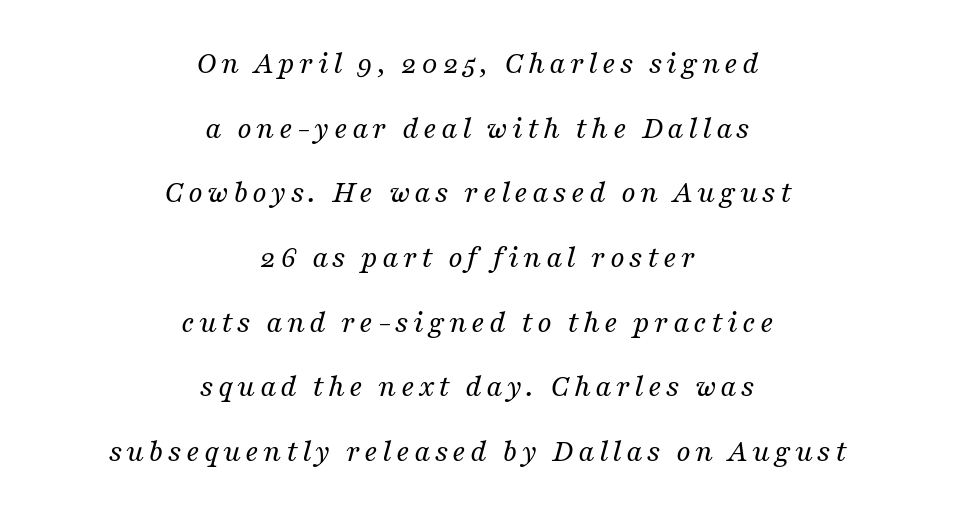
Q: Is the text bold? A: No.
Q: Is the text italic (slanted)? A: Yes, it leans right by about 16 degrees.
Q: Is the typeface a serif or a sans-serif typeface? A: Serif.
Q: Is the text underlined? A: No.
Q: How is the paragraph aligned? A: Centered.
Q: Is the spacing between lines tight, normal or loose? A: Loose.
Q: Width (condensed, normal, or wide)? A: Normal.
Q: Stroke contrast? A: Medium.
Q: x-height? A: Medium.
Q: Monospaced? A: No.
